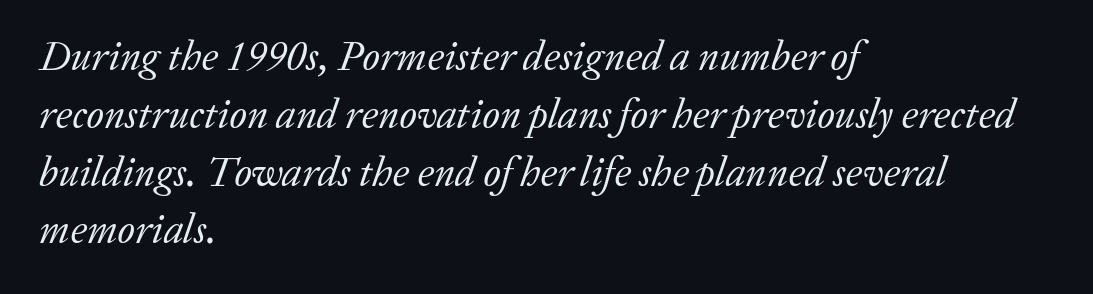
{"serif": "yes", "italic": "yes", "lean": "right", "slant_degrees": 20, "bold": "no", "weight": "regular", "width": "normal", "stroke_contrast": "low", "x_height": "medium", "monospaced": "no", "underline": "no", "align": "left", "line_spacing": "normal", "line_spacing_ratio": 1.41, "letter_spacing": "normal", "letter_spacing_em": 0.0, "glyph_px": 41}
